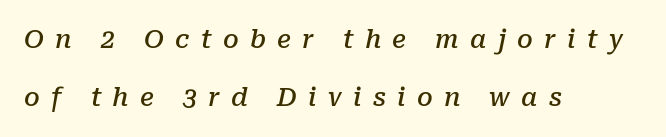
Q: Is the text bold? A: Semi-bold.
Q: Is the text italic (slanted)? A: Yes, it leans right by about 10 degrees.
Q: Is the text underlined? A: No.
Q: How is the paragraph aligned? A: Left-aligned.
Q: Is the spacing between letters normal or unusually wide? A: Unusually wide.
Q: Is the spacing between lines tight, normal or loose? A: Loose.
